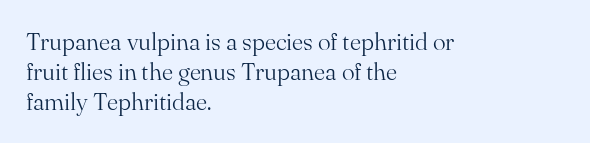
Honestly, there is no underline to notice here at all. The font's upright variant was chosen for this text. Horizontally, the lines are justified to the leading edge only. Bold? No — there's no thickening of the strokes.
